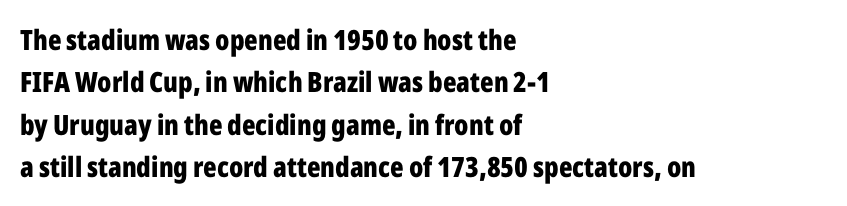
The image shows 28 px bold, condensed sans-serif type, upright; set left-aligned, normal line spacing (1.51x), normal letter spacing, not underlined; low stroke contrast and a medium x-height.
